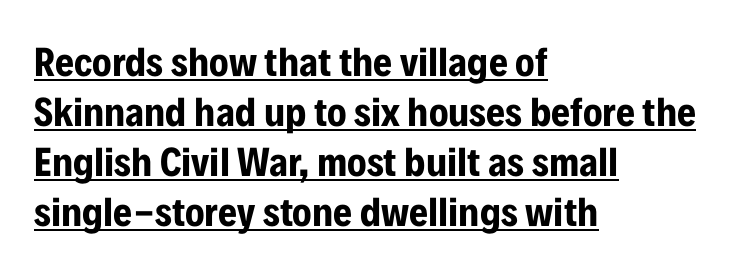
The image shows 41 px bold, condensed sans-serif type, upright; set left-aligned, line spacing 1.22x, normal letter spacing, underlined; low stroke contrast and a medium x-height.
